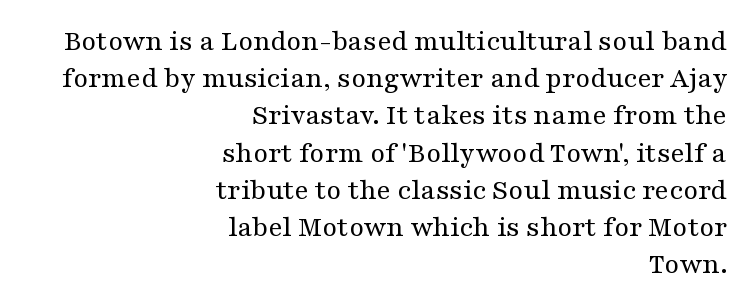
Q: Is the text bold? A: No.
Q: Is the text italic (slanted)? A: No, it is upright.
Q: Is the typeface a serif or a sans-serif typeface? A: Serif.
Q: Is the text underlined? A: No.
Q: How is the paragraph aligned? A: Right-aligned.
Q: Is the spacing between letters normal or unusually wide? A: Normal.
Q: Width (condensed, normal, or wide)? A: Wide.
Q: Stroke contrast? A: Medium.
Q: x-height? A: Medium.
Q: Monospaced? A: No.
